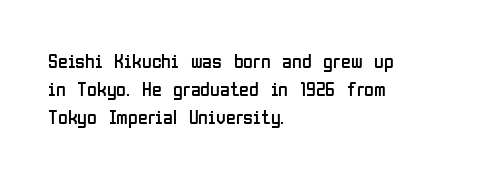
{"italic": "no", "bold": "no", "underline": "no", "align": "left", "line_spacing": "normal", "line_spacing_ratio": 1.4, "letter_spacing": "normal", "letter_spacing_em": 0.0, "glyph_px": 20}
